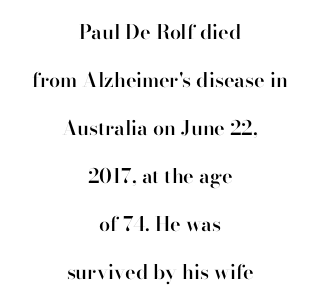
{"italic": "no", "bold": "semi", "underline": "no", "align": "center", "line_spacing": "loose", "line_spacing_ratio": 2.4, "letter_spacing": "normal", "letter_spacing_em": 0.0, "glyph_px": 20}
